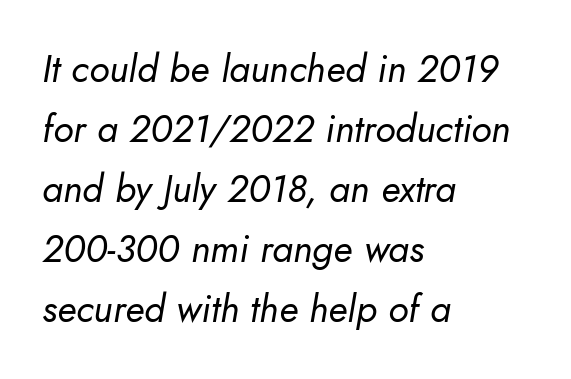
{"italic": "yes", "lean": "right", "slant_degrees": 10, "bold": "no", "weight": "regular", "width": "normal", "stroke_contrast": "low", "x_height": "small", "monospaced": "no", "underline": "no", "align": "left", "line_spacing": "normal", "line_spacing_ratio": 1.58, "letter_spacing": "normal", "letter_spacing_em": 0.0, "glyph_px": 38}
